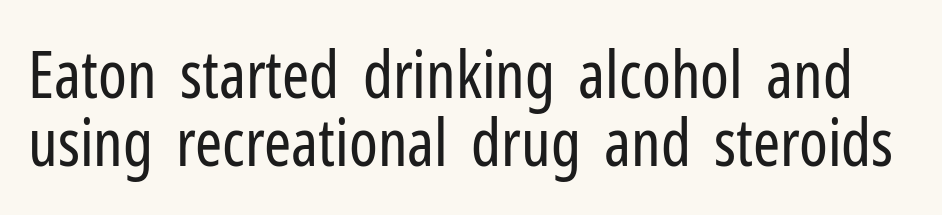
The image shows 65 px regular-weight, condensed sans-serif type, upright; set tight line spacing (1.05x), normal letter spacing, not underlined; low stroke contrast and a medium x-height.
